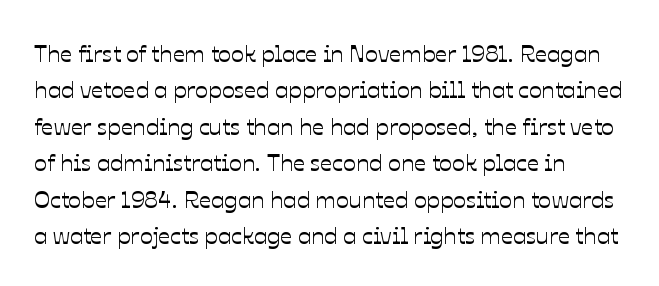
Q: Is the text italic (slanted)? A: No, it is upright.
Q: Is the text underlined? A: No.
Q: How is the paragraph aligned? A: Left-aligned.
Q: Is the spacing between letters normal or unusually wide? A: Normal.
Q: Is the spacing between lines tight, normal or loose? A: Normal.
